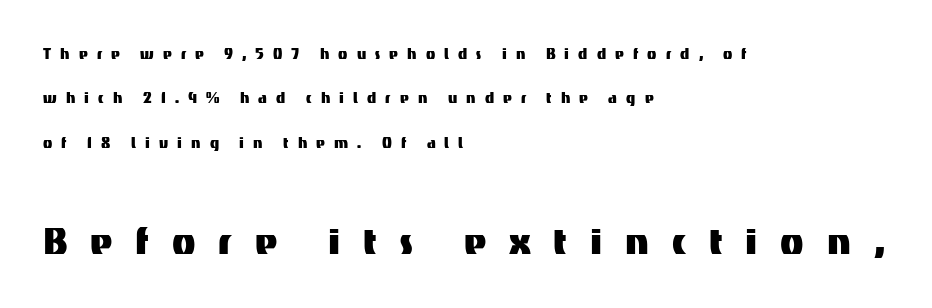
The image shows 48 px sans-serif type, upright; set left-aligned, loose line spacing (2.33x), unusually wide letter spacing (+0.48 em), not underlined; the second (bottom) block is 2.53x larger; medium stroke contrast and a medium x-height.
